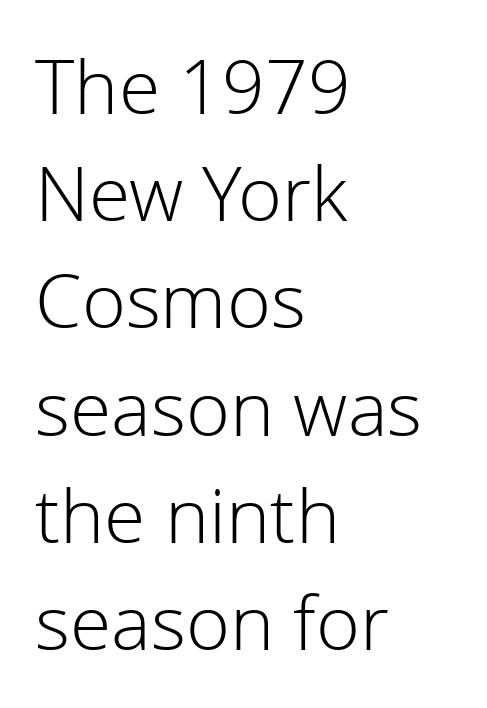
Q: Is the text bold? A: No.
Q: Is the text italic (slanted)? A: No, it is upright.
Q: Is the typeface a serif or a sans-serif typeface? A: Sans-serif.
Q: Is the text underlined? A: No.
Q: How is the paragraph aligned? A: Left-aligned.
Q: Is the spacing between letters normal or unusually wide? A: Normal.
Q: Is the spacing between lines tight, normal or loose? A: Normal.
Q: Width (condensed, normal, or wide)? A: Normal.
Q: Stroke contrast? A: Low.
Q: x-height? A: Medium.
Q: Monospaced? A: No.
